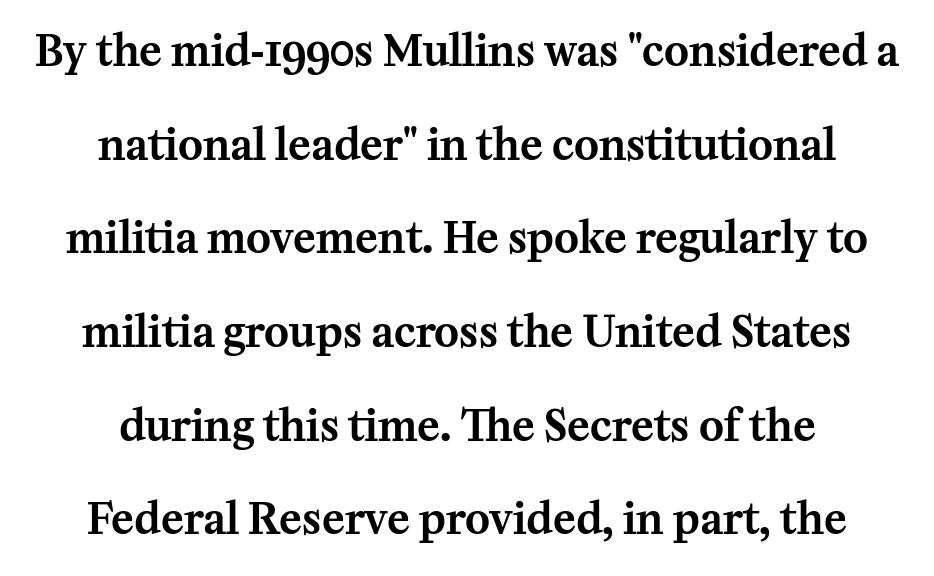
The image shows 42 px serif type, upright; set centered, loose line spacing (2.23x), normal letter spacing, not underlined; medium stroke contrast and a medium x-height.
